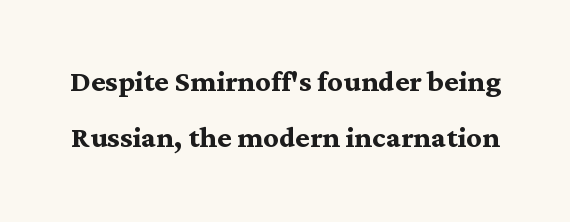
The image shows 38 px semibold serif type, upright; set normal line spacing (1.48x), normal letter spacing, not underlined; medium stroke contrast and a medium x-height.
